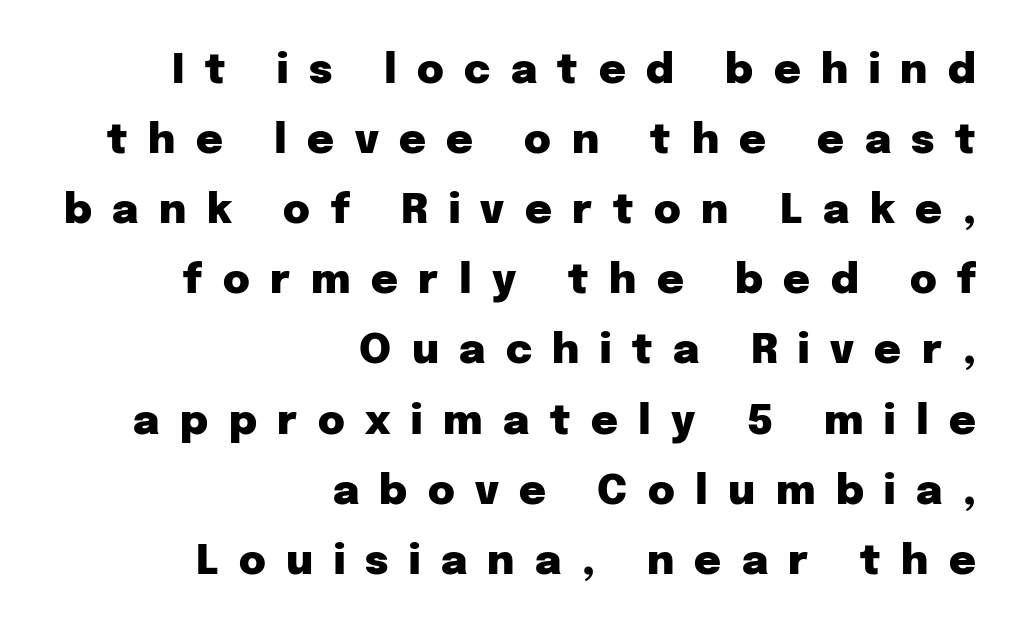
The image shows 41 px heavy sans-serif type, upright; set right-aligned, line spacing 1.71x, unusually wide letter spacing (+0.5 em), not underlined; low stroke contrast and a medium x-height.
